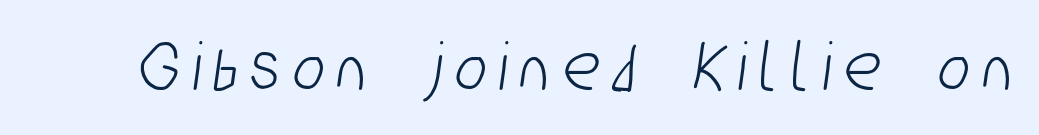
The image shows 74 px condensed sans-serif type; set not underlined; low stroke contrast and a medium x-height.
